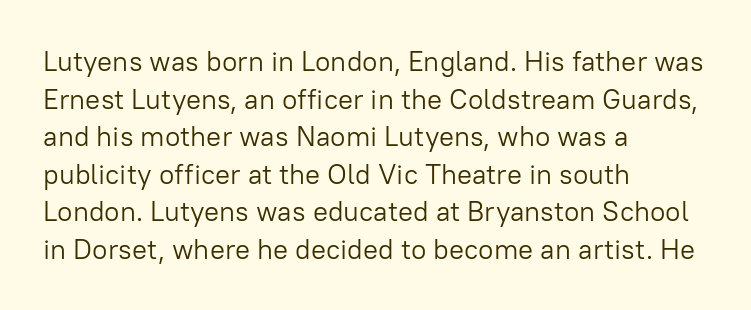
The image shows 28 px light sans-serif type, upright; set left-aligned, normal line spacing (1.34x), normal letter spacing, not underlined; low stroke contrast and a medium x-height.
